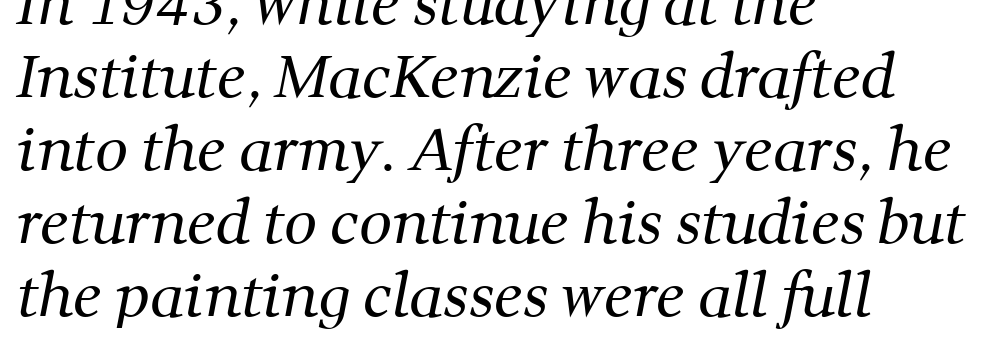
The image shows 58 px regular-weight serif type; set left-aligned, normal line spacing (1.26x), normal letter spacing, not underlined; medium stroke contrast and a medium x-height.
